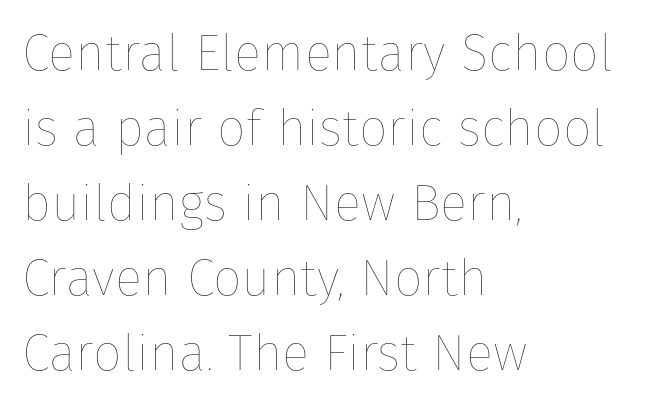
The rows are spaced the way most documents space them. The strokes carry an ordinary text weight at most. The gap between lines stays unmarked. Vertical strokes here are truly vertical. The paragraph has a hard left edge and a soft right edge. Looks like regular typesetting: each glyph gets only the width it needs.
